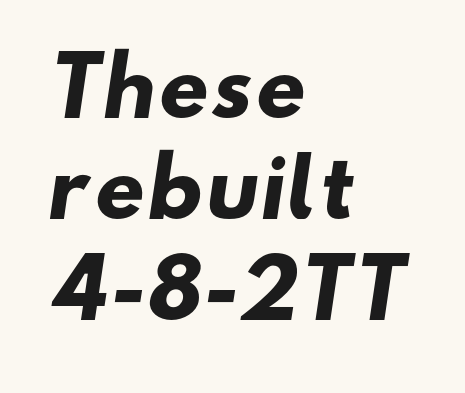
Q: Is the text bold? A: Yes.
Q: Is the typeface a serif or a sans-serif typeface? A: Sans-serif.
Q: Is the text underlined? A: No.
Q: How is the paragraph aligned? A: Left-aligned.
Q: Is the spacing between letters normal or unusually wide? A: Normal.
Q: Is the spacing between lines tight, normal or loose? A: Normal.
Q: Width (condensed, normal, or wide)? A: Wide.
Q: Stroke contrast? A: Low.
Q: x-height? A: Small.
Q: Monospaced? A: No.
